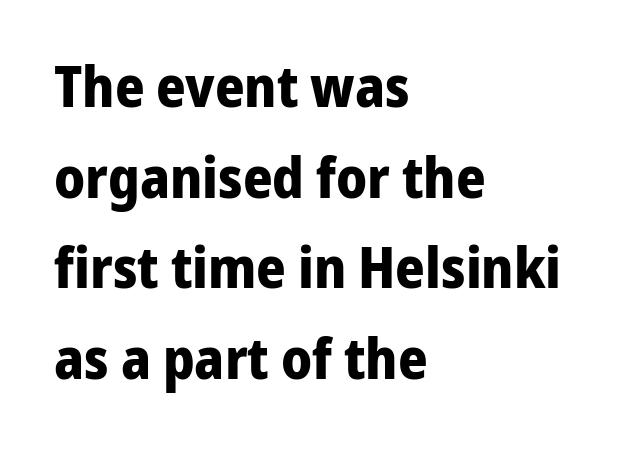
The image shows 57 px bold sans-serif type, upright; set left-aligned, normal line spacing (1.59x), normal letter spacing, not underlined; low stroke contrast and a medium x-height.
